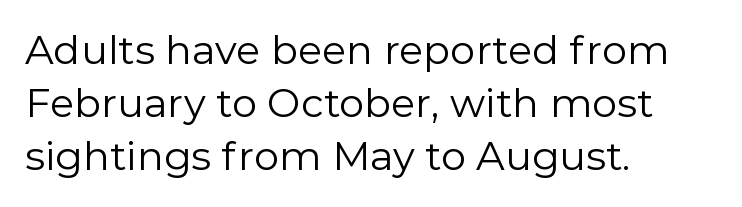
The image shows 40 px regular-weight sans-serif type, upright; set left-aligned, normal line spacing (1.33x), normal letter spacing, not underlined; a medium x-height.
